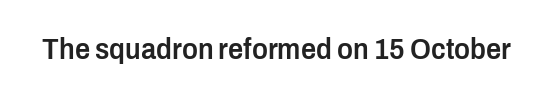
The image shows 30 px semibold, condensed sans-serif type, upright; set normal letter spacing, not underlined; low stroke contrast and a medium x-height.
